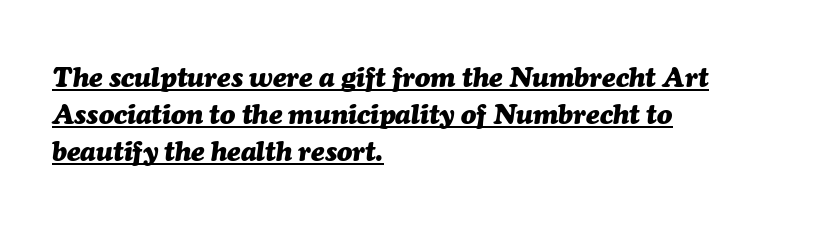
{"italic": "yes", "lean": "right", "slant_degrees": 7, "bold": "yes", "weight": "heavy", "width": "normal", "stroke_contrast": "medium", "x_height": "medium", "monospaced": "no", "underline": "yes", "align": "left", "line_spacing": "normal", "line_spacing_ratio": 1.33, "letter_spacing": "normal", "letter_spacing_em": 0.0, "glyph_px": 28}
